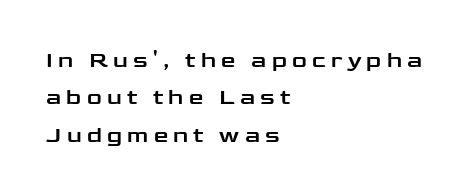
A typesetter would mark this as roman, not italic. The tracking reads as deliberately expanded to a designer's eye. The compositor pushed each line to the left boundary. Letters rest on an invisible, unmarked baseline. A normal amount of white space separates one row of letters from the next.
